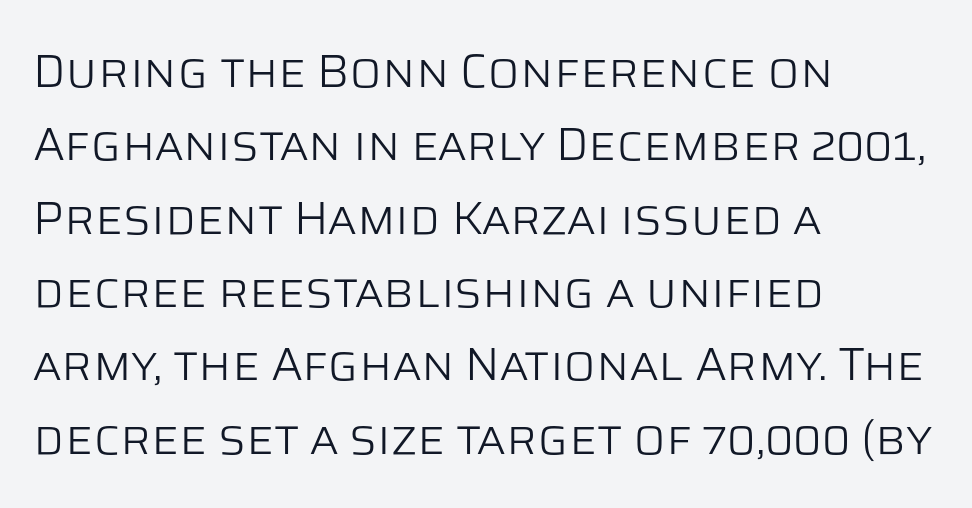
{"serif": "no", "italic": "no", "bold": "no", "weight": "light", "width": "normal", "stroke_contrast": "low", "x_height": "large", "monospaced": "no", "underline": "no", "align": "left", "line_spacing": "normal", "line_spacing_ratio": 1.56, "letter_spacing": "normal", "letter_spacing_em": 0.0, "glyph_px": 47}
